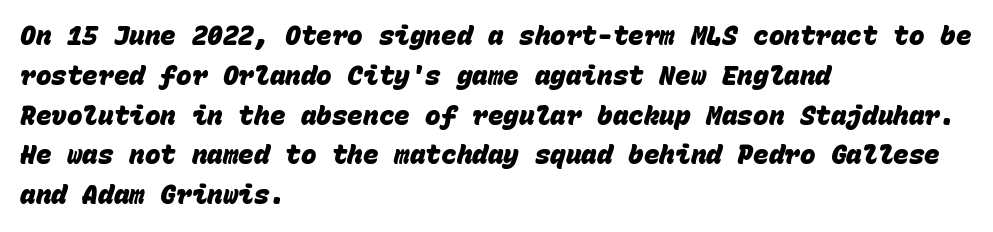
Alignment: flush left. Normally led — the rows are evenly, conventionally spaced. The type is set solid horizontally, with unmodified tracking. Typographic density is high because the face is bold. Check the space under the baseline: it is left empty.
